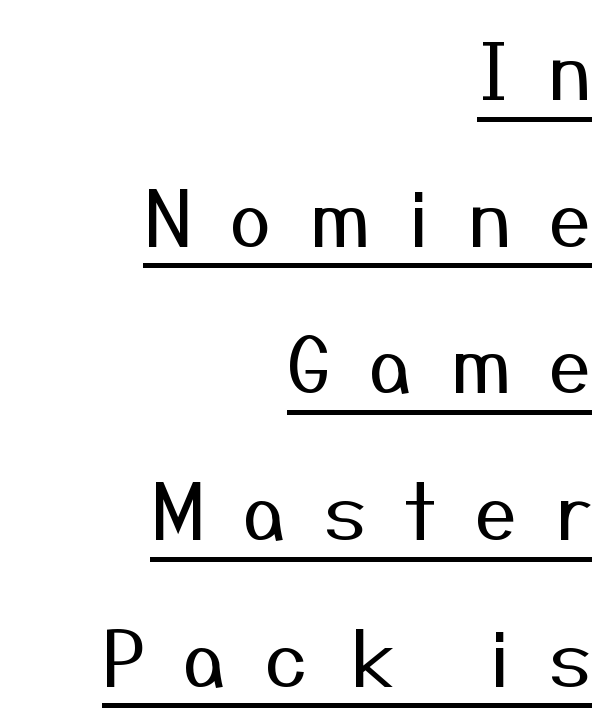
The image shows 76 px regular-weight sans-serif type, upright; set right-aligned, loose line spacing (1.93x), unusually wide letter spacing (+0.5 em), underlined; medium stroke contrast and a medium x-height.
